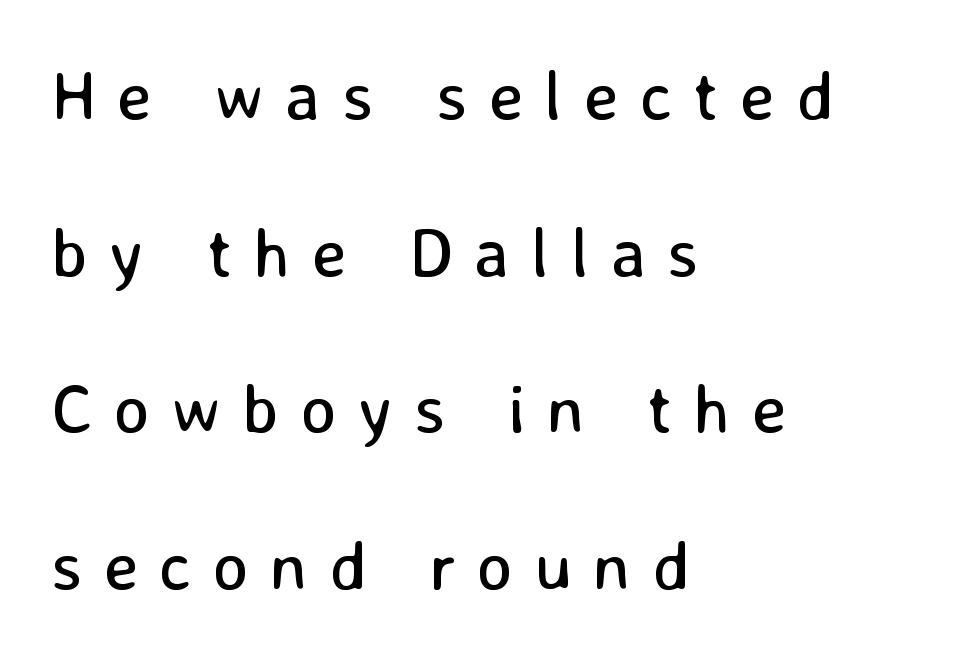
Honestly, there is no underline to notice here at all. Casual observation: everything's shoved over to the left. If you drew a line through each stem, it would be perfectly vertical. Letter spacing: wide. Note the varied advance widths — an 'i' is clearly narrower than an 'm'.
